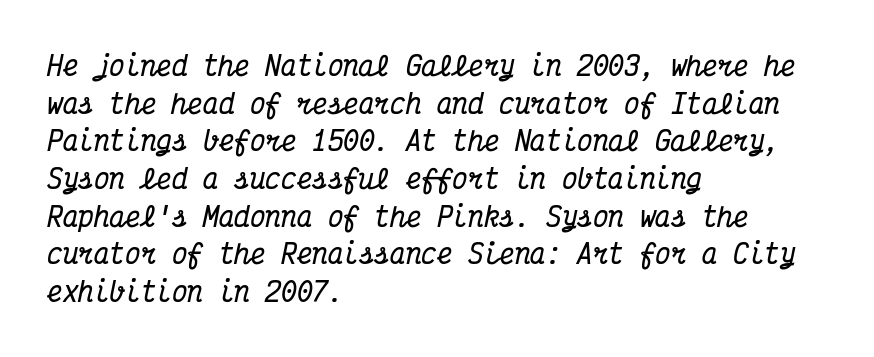
Q: Is the text bold? A: Yes.
Q: Is the text italic (slanted)? A: Yes, it leans right by about 12 degrees.
Q: Is the text underlined? A: No.
Q: How is the paragraph aligned? A: Left-aligned.
Q: Is the spacing between letters normal or unusually wide? A: Normal.
Q: Is the spacing between lines tight, normal or loose? A: Normal.
